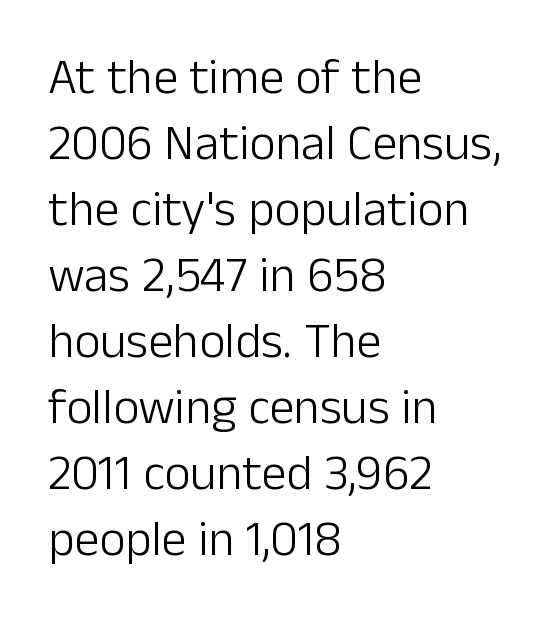
The image shows 50 px light sans-serif type, upright; set left-aligned, normal line spacing (1.32x), normal letter spacing, not underlined; low stroke contrast and a medium x-height.
